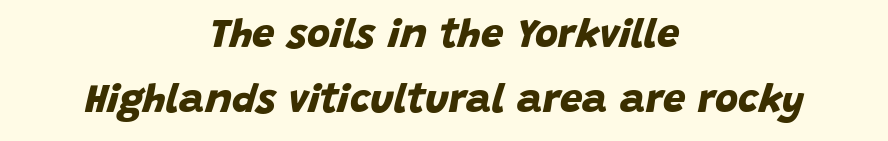
The image shows 40 px bold sans-serif type; set centered, normal line spacing (1.63x), normal letter spacing, not underlined; low stroke contrast and a large x-height.
